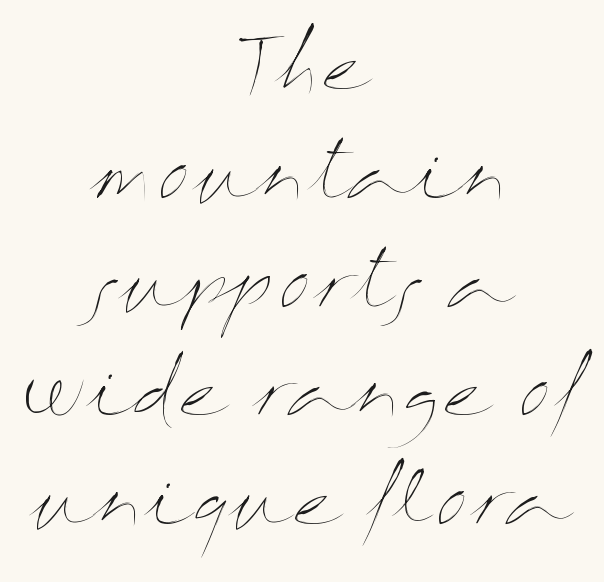
On a weight scale, this lands at 450 or below. A typesetter would call this proportional, since set widths differ per character. This block has exactly the height ordinary leading produces. The space directly below the letters is spotless.
